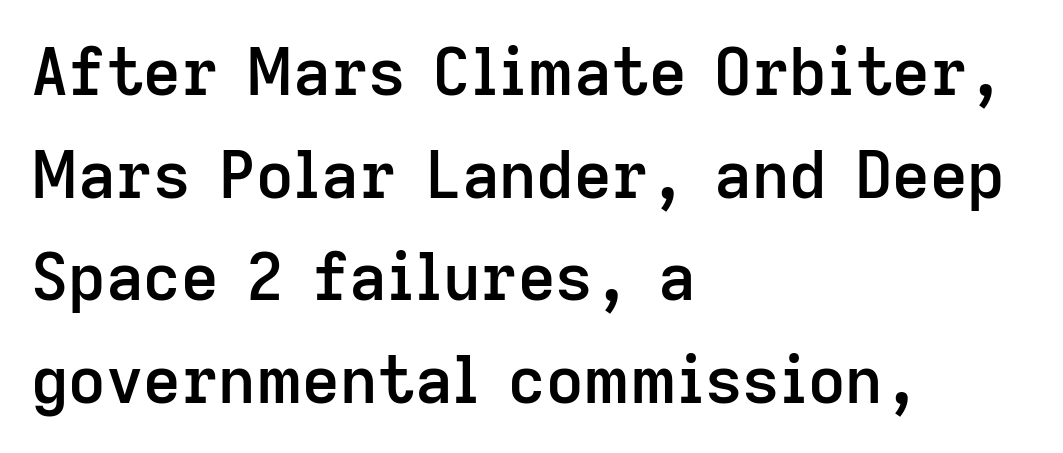
Q: Is the text bold? A: Semi-bold.
Q: Is the text italic (slanted)? A: No, it is upright.
Q: Is the typeface a serif or a sans-serif typeface? A: Sans-serif.
Q: Is the text underlined? A: No.
Q: How is the paragraph aligned? A: Left-aligned.
Q: Is the spacing between letters normal or unusually wide? A: Normal.
Q: Is the spacing between lines tight, normal or loose? A: Normal.
Q: Width (condensed, normal, or wide)? A: Normal.
Q: Stroke contrast? A: Low.
Q: x-height? A: Medium.
Q: Monospaced? A: No.
